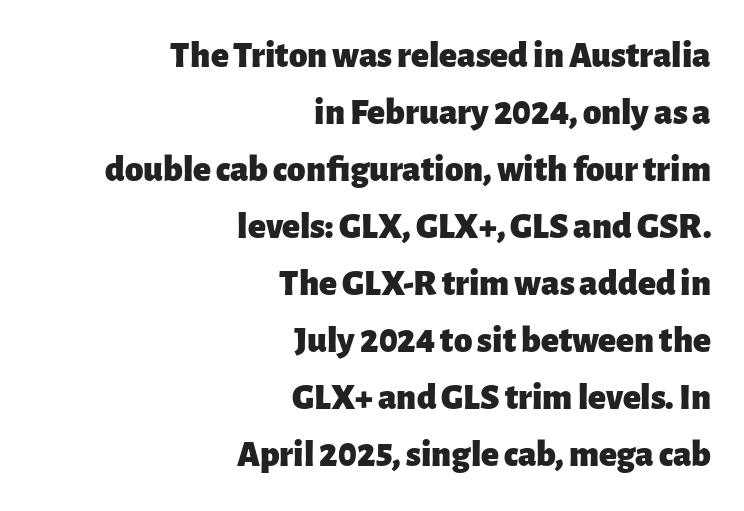
The horizontal fit of the characters is conventional and even. Looks like regular typesetting: each glyph gets only the width it needs. Decoration check: the copy has no underline. The lines in this sample share a right terminus and differ only in where they begin. The passage shown is typeset with a sans-serif family.
